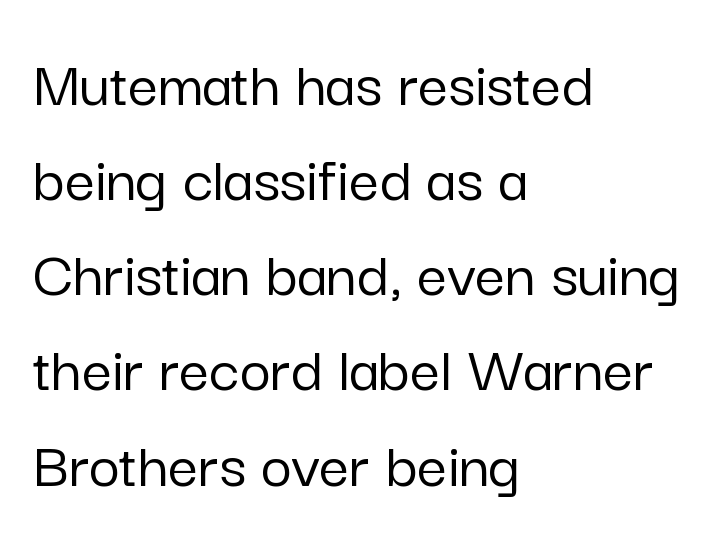
Q: Is the text italic (slanted)? A: No, it is upright.
Q: Is the typeface a serif or a sans-serif typeface? A: Sans-serif.
Q: Is the text underlined? A: No.
Q: How is the paragraph aligned? A: Left-aligned.
Q: Is the spacing between letters normal or unusually wide? A: Normal.
Q: Is the spacing between lines tight, normal or loose? A: Normal.
Q: Width (condensed, normal, or wide)? A: Normal.
Q: Stroke contrast? A: Low.
Q: x-height? A: Medium.
Q: Monospaced? A: No.
